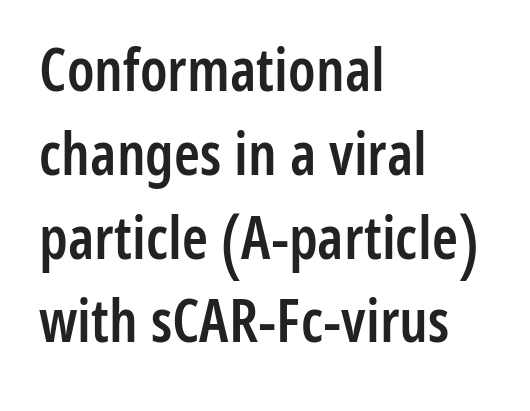
{"serif": "no", "italic": "no", "bold": "semi", "weight": "semibold", "width": "condensed", "stroke_contrast": "low", "x_height": "medium", "monospaced": "no", "underline": "no", "align": "left", "line_spacing": "normal", "line_spacing_ratio": 1.42, "letter_spacing": "normal", "letter_spacing_em": 0.0, "glyph_px": 59}
